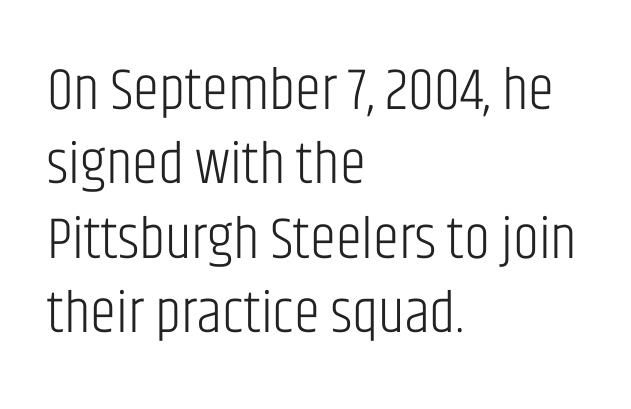
Is there much room between lines? A standard amount, neither cramped nor airy. Character widths vary here, with narrow letters taking less room than wide ones. Horizontally, the lines are justified to the leading edge only. Weight: not bold — regular or lighter. Spacing between characters is what you'd get straight out of the box.
